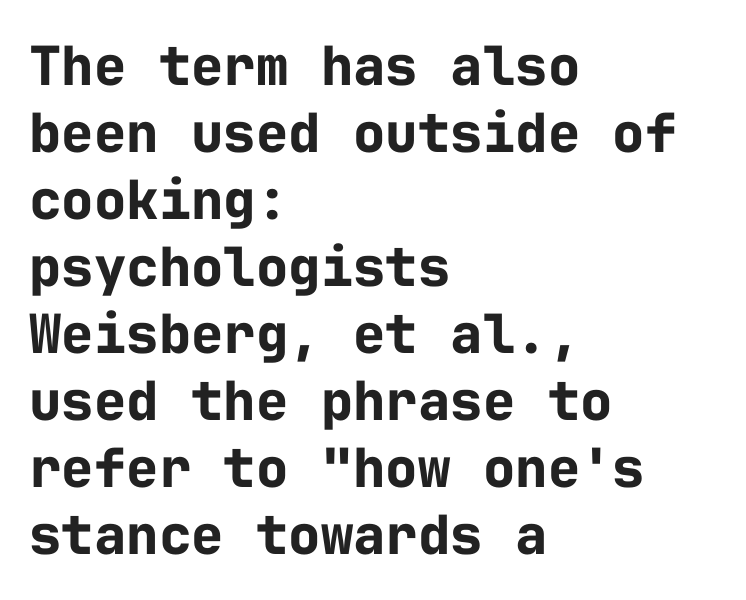
Q: Is the text bold? A: Yes.
Q: Is the text italic (slanted)? A: No, it is upright.
Q: Is the typeface a serif or a sans-serif typeface? A: Sans-serif.
Q: Is the text underlined? A: No.
Q: How is the paragraph aligned? A: Left-aligned.
Q: Is the spacing between letters normal or unusually wide? A: Normal.
Q: Width (condensed, normal, or wide)? A: Normal.
Q: Stroke contrast? A: Low.
Q: x-height? A: Medium.
Q: Monospaced? A: Yes.
